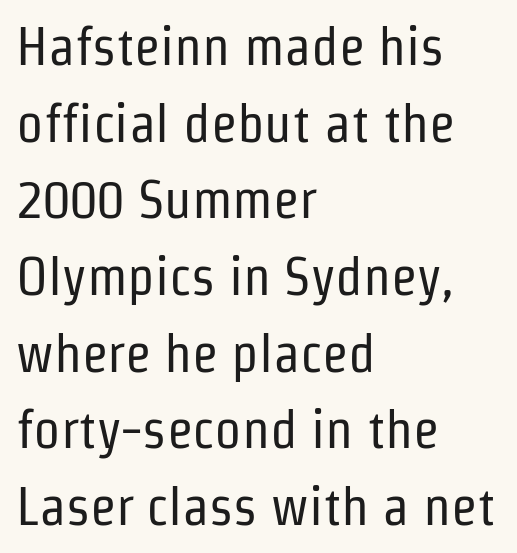
Is this a sans? Yes — the strokes have no serifs. Left-aligned paragraph, ragged on the right. Plain, unruled lines of type. This sample has the flowing, uneven cadence of proportional lettering. Counters stay open thanks to moderate or lighter strokes. The typography opts for an upright posture over an oblique one.
